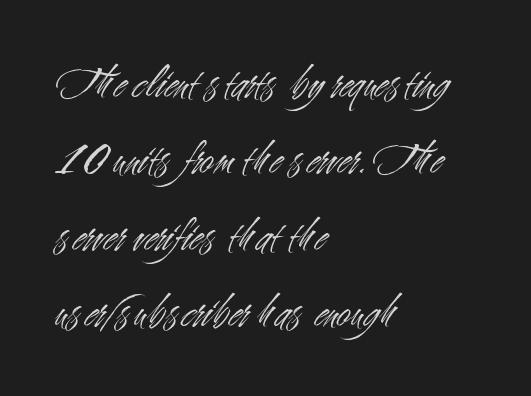
The face used here is proportionally spaced, like ordinary book or web type. A student would call this left alignment; a typographer would say flush left, rag right. Compared with typical paragraphs, the rows here are spaced about the same. These lines keep a tight, regular rhythm from letter to letter. A quiet, ordinary-to-light weight characterises the typeface.
